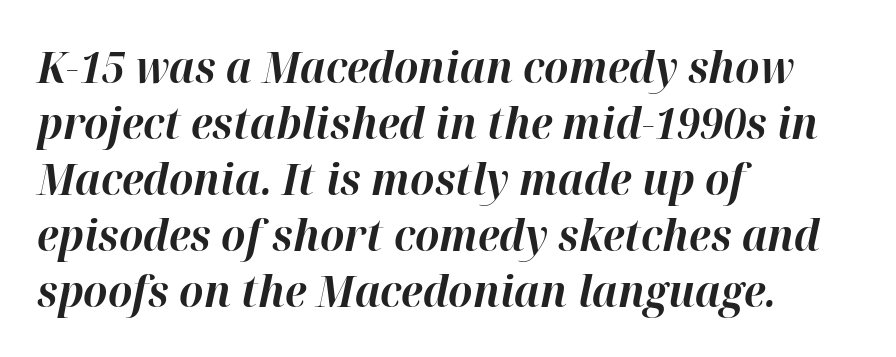
Descenders are the only things crossing below the line. The passage shown has conventional tracking throughout. Every letter is thick-stroked: bold, no question. The axis of the letterforms is tilted away from vertical. Do the characters align in a grid? No, the font is proportional.
